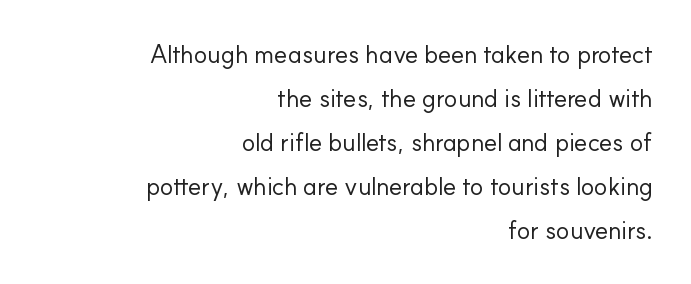
{"italic": "no", "bold": "no", "underline": "no", "align": "right", "line_spacing_ratio": 1.76, "letter_spacing": "normal", "letter_spacing_em": 0.0, "glyph_px": 25}
